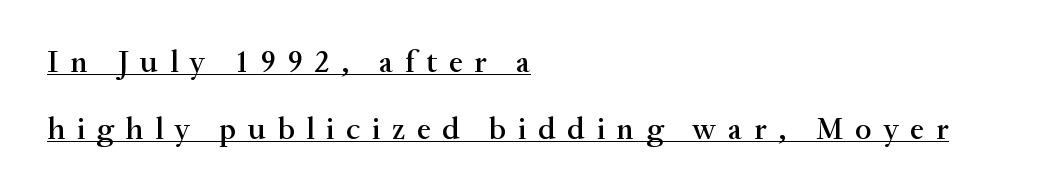
The image shows 32 px serif type, upright; set left-aligned, loose line spacing (2.09x), unusually wide letter spacing (+0.36 em), underlined; medium stroke contrast and a small x-height.
